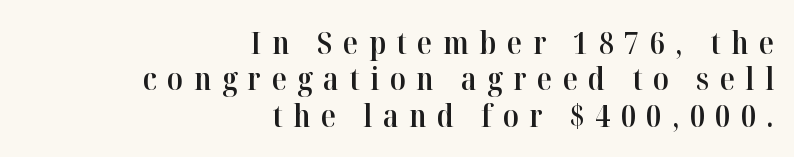
{"serif": "yes", "italic": "no", "bold": "semi", "weight": "semibold", "width": "normal", "stroke_contrast": "high", "x_height": "medium", "monospaced": "no", "underline": "no", "align": "right", "line_spacing_ratio": 1.17, "letter_spacing": "wide", "letter_spacing_em": 0.34, "glyph_px": 31}
